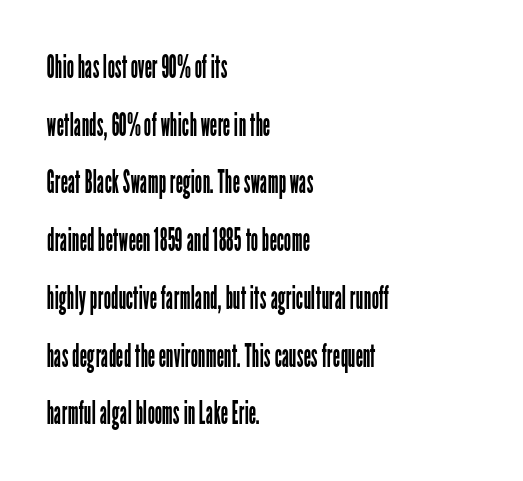
A light-to-regular cut is what we see here. Descender tails drop into unmarked territory. Character widths vary here, with narrow letters taking less room than wide ones. Is the block centered? No — it sits flush against the left margin. No italicization has been applied; the sample stays upright.
